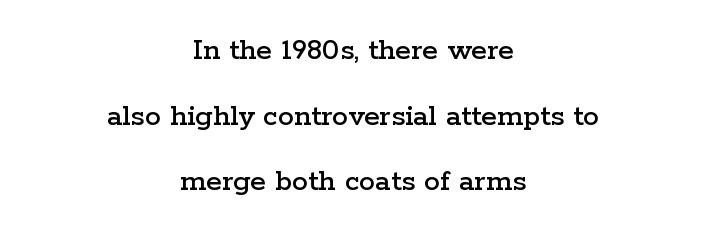
If you folded the block vertically in half, each line would mirror itself in length. Proportional: the letters do not fall into vertical columns. Words float on clear page, feet unadorned. Line spacing here is loose.
